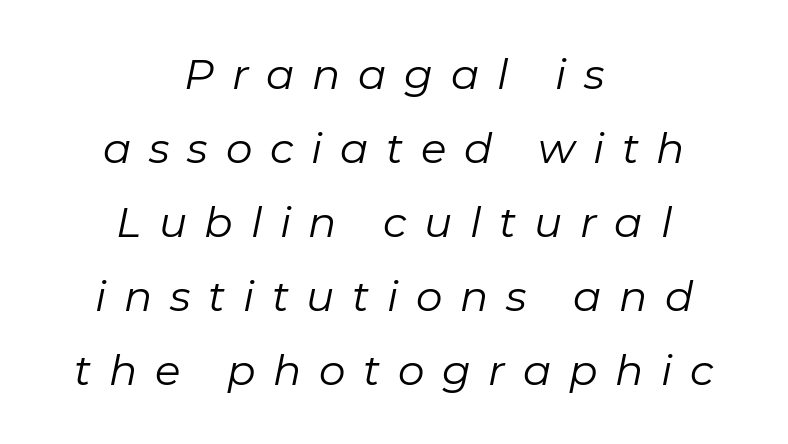
{"italic": "yes", "lean": "right", "slant_degrees": 11, "bold": "no", "weight": "regular", "width": "normal", "stroke_contrast": "low", "x_height": "medium", "monospaced": "no", "underline": "no", "align": "center", "line_spacing_ratio": 1.76, "letter_spacing": "wide", "letter_spacing_em": 0.42, "glyph_px": 42}
